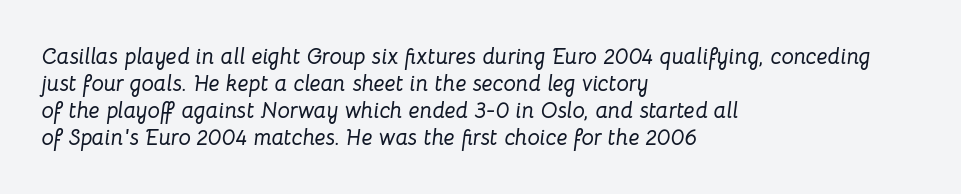
Q: Is the text italic (slanted)? A: Yes, it leans right by about 8 degrees.
Q: Is the text underlined? A: No.
Q: How is the paragraph aligned? A: Left-aligned.
Q: Is the spacing between letters normal or unusually wide? A: Normal.
